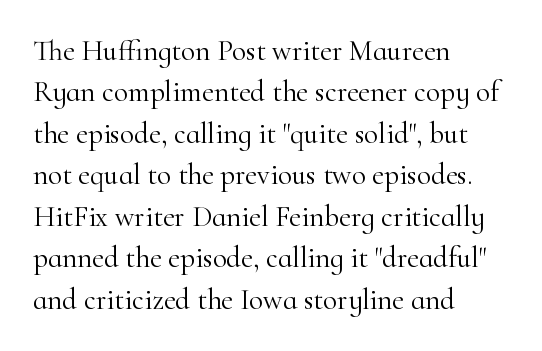
{"serif": "yes", "italic": "no", "bold": "no", "weight": "light", "width": "normal", "stroke_contrast": "high", "x_height": "small", "monospaced": "no", "underline": "no", "align": "left", "line_spacing": "normal", "line_spacing_ratio": 1.43, "letter_spacing": "normal", "letter_spacing_em": 0.0, "glyph_px": 29}
